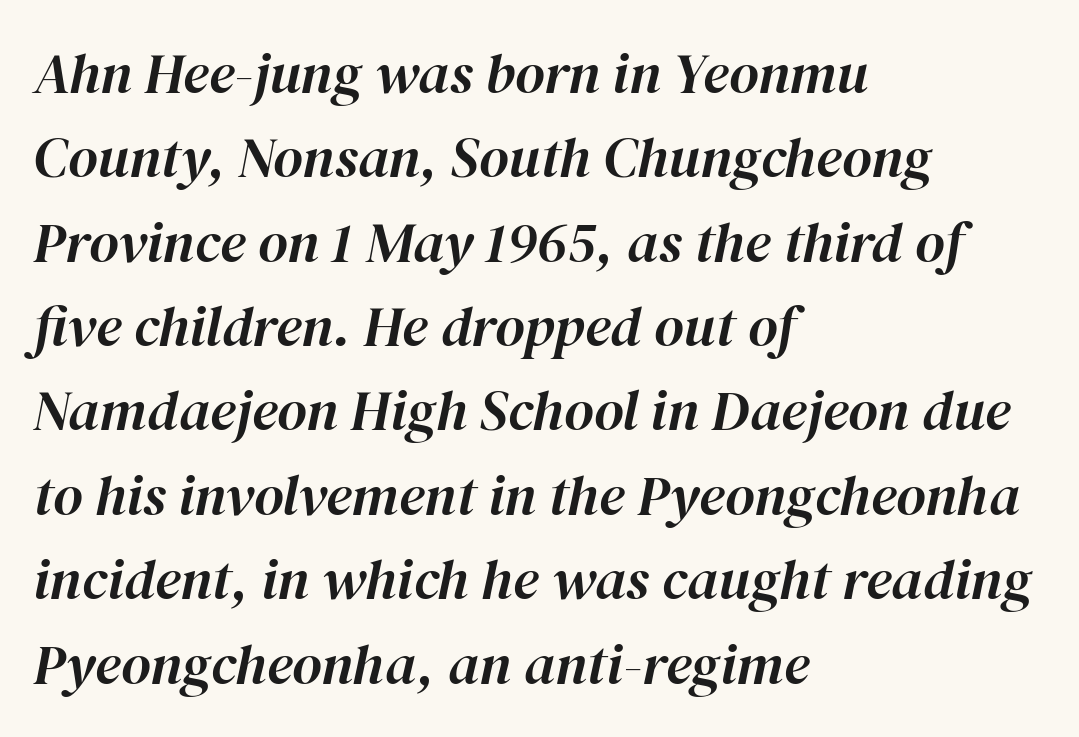
The image shows 57 px text type, italic (leaning right); set left-aligned, normal line spacing (1.48x), normal letter spacing, not underlined; high stroke contrast and a medium x-height.
